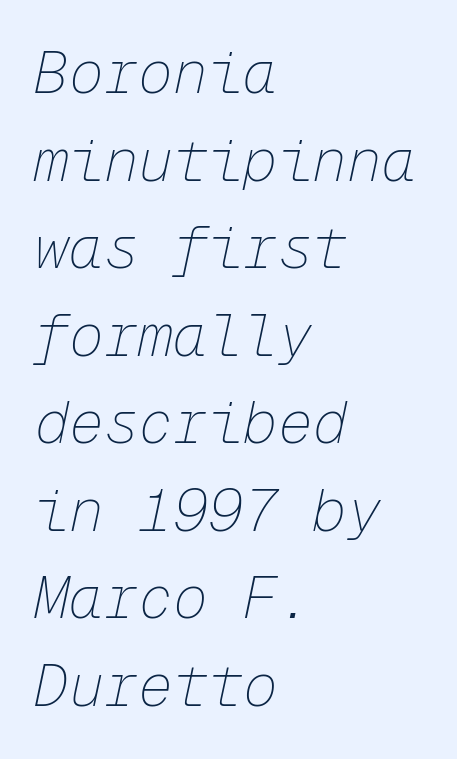
The letters are slanted; this is an italic face. Only glyphs here, with clear space below each row. Whoever set this chose a conventional vertical rhythm. The font sits on the lighter half of the weight spectrum, regular included. The ragged edge is on the right, which tells us the setting is flush left.
